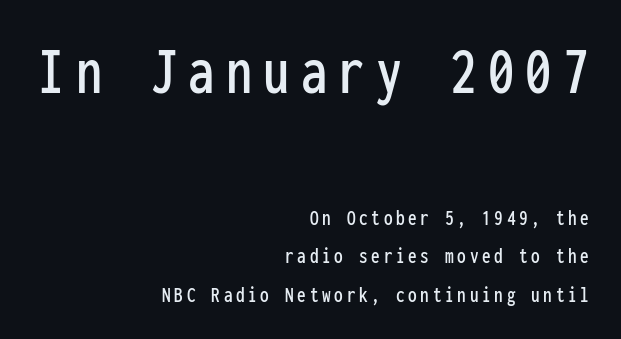
The image shows 70 px condensed sans-serif type, upright, monospaced; set right-aligned, normal line spacing (1.67x), not underlined; the first (top) block is 3.04x larger; low stroke contrast and a medium x-height.
